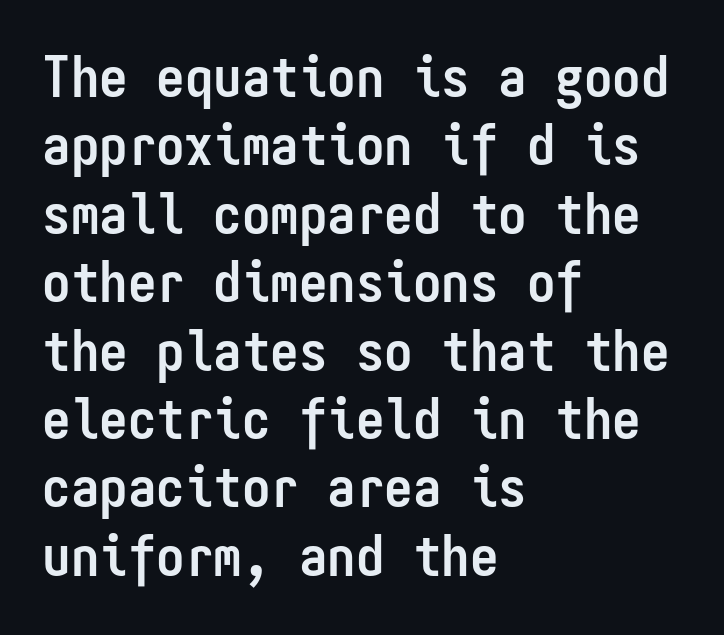
The image shows 57 px semibold, condensed sans-serif type, upright, monospaced; set left-aligned, line spacing 1.2x, normal letter spacing, not underlined; low stroke contrast and a medium x-height.
